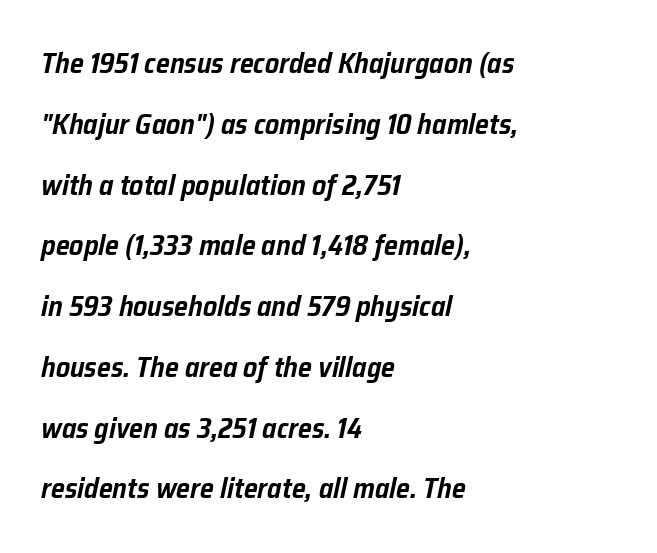
Unmarked baselines from the first word to the last. The rendering applies a slant to the glyphs. The paragraph has a hard left edge and a soft right edge. The gaps between neighbouring characters are ordinary and unremarkable. Is this a fixed-width face? No — the glyphs have proportional, varying widths.
